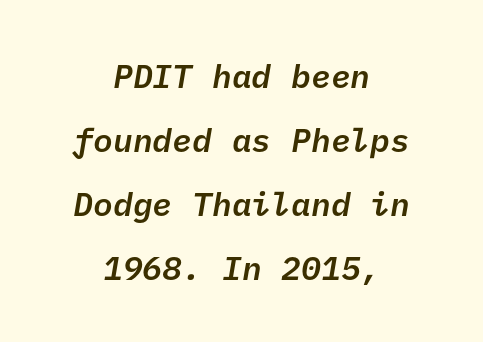
Notice the strokes are somewhat thickened but not fully heavy: this is a semibold. Anything drawn beneath the words? Only blank space. Students, observe: this is what heavily led, spacious text looks like. Words appear dense and cohesive because spacing is normal.
